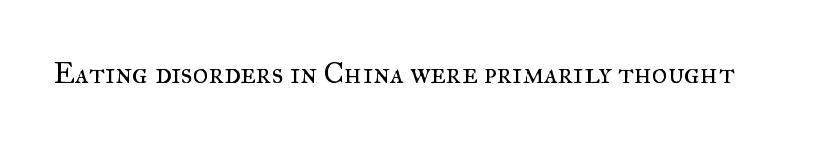
Do the characters align in a grid? No, the font is proportional. A serif font was chosen for this passage. Lines of text with bare space underneath. In terms of letterspacing, this is plain default setting. The letters stand upright; this is a roman face. Is the type heavy? It reads as light-to-regular instead.
